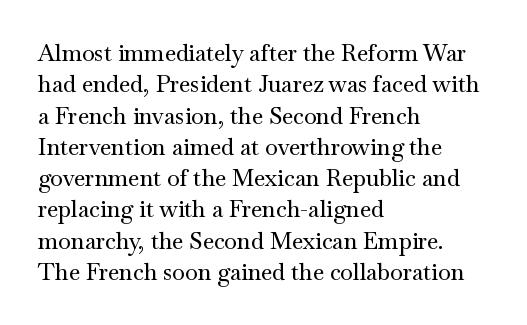
{"italic": "no", "underline": "no", "align": "left", "line_spacing": "normal", "line_spacing_ratio": 1.36, "letter_spacing": "normal", "letter_spacing_em": 0.0, "glyph_px": 23}
